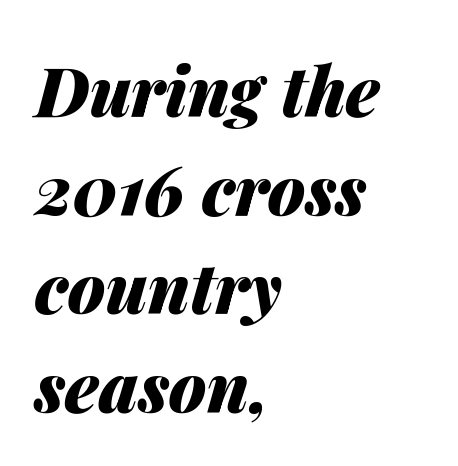
{"italic": "yes", "lean": "right", "slant_degrees": 14, "bold": "yes", "weight": "heavy", "width": "normal", "stroke_contrast": "medium", "x_height": "medium", "monospaced": "no", "underline": "no", "align": "left", "line_spacing": "normal", "line_spacing_ratio": 1.45, "letter_spacing": "normal", "letter_spacing_em": 0.0, "glyph_px": 68}
